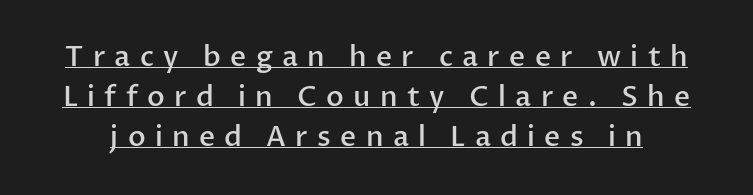
{"serif": "no", "italic": "no", "bold": "semi", "weight": "semibold", "width": "normal", "stroke_contrast": "low", "x_height": "medium", "monospaced": "no", "underline": "yes", "line_spacing": "normal", "line_spacing_ratio": 1.42, "letter_spacing": "wide", "letter_spacing_em": 0.33, "glyph_px": 28}
